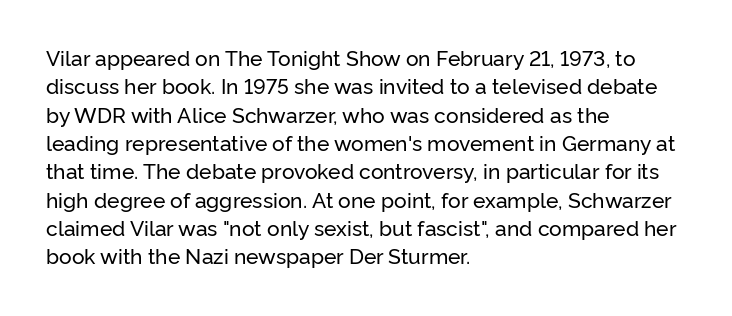
{"italic": "no", "underline": "no", "align": "left", "line_spacing": "normal", "line_spacing_ratio": 1.35, "letter_spacing": "normal", "letter_spacing_em": 0.0, "glyph_px": 21}
